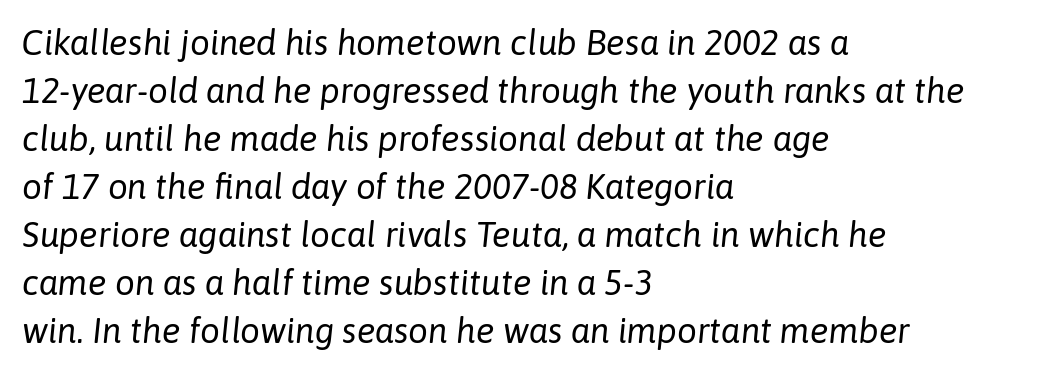
{"italic": "yes", "lean": "right", "slant_degrees": 6, "bold": "no", "weight": "regular", "width": "normal", "stroke_contrast": "low", "x_height": "medium", "monospaced": "no", "underline": "no", "align": "left", "line_spacing": "normal", "line_spacing_ratio": 1.37, "letter_spacing": "normal", "letter_spacing_em": 0.0, "glyph_px": 35}
